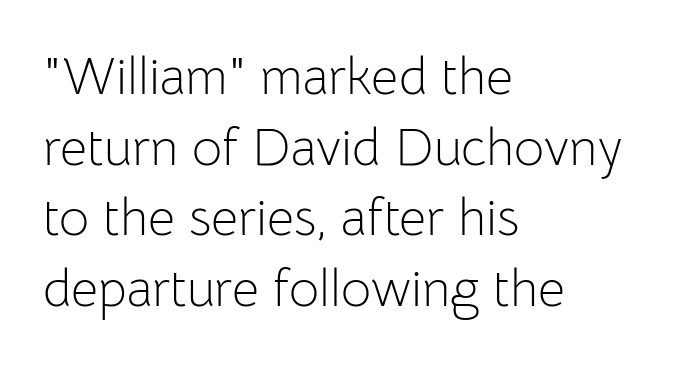
Q: Is the text bold? A: No.
Q: Is the text italic (slanted)? A: No, it is upright.
Q: Is the typeface a serif or a sans-serif typeface? A: Sans-serif.
Q: Is the text underlined? A: No.
Q: How is the paragraph aligned? A: Left-aligned.
Q: Is the spacing between letters normal or unusually wide? A: Normal.
Q: Is the spacing between lines tight, normal or loose? A: Normal.
Q: Width (condensed, normal, or wide)? A: Normal.
Q: Stroke contrast? A: Low.
Q: x-height? A: Medium.
Q: Monospaced? A: No.
